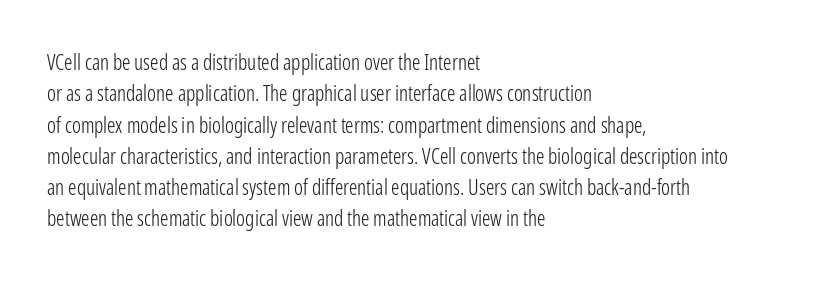
Q: Is the text bold? A: No.
Q: Is the text italic (slanted)? A: No, it is upright.
Q: Is the text underlined? A: No.
Q: How is the paragraph aligned? A: Left-aligned.
Q: Is the spacing between letters normal or unusually wide? A: Normal.
Q: Is the spacing between lines tight, normal or loose? A: Normal.
